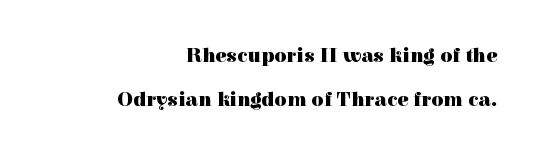
Q: Is the text bold? A: Yes.
Q: Is the text italic (slanted)? A: No, it is upright.
Q: Is the text underlined? A: No.
Q: How is the paragraph aligned? A: Right-aligned.
Q: Is the spacing between letters normal or unusually wide? A: Normal.
Q: Is the spacing between lines tight, normal or loose? A: Loose.
